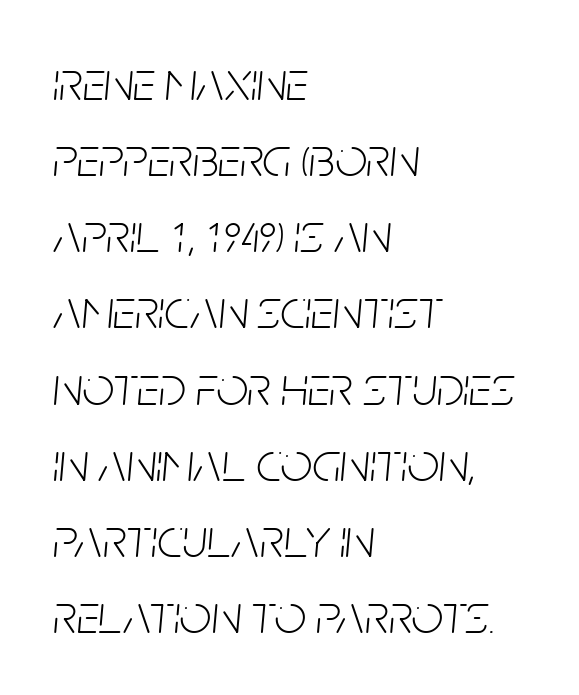
{"italic": "yes", "lean": "right", "slant_degrees": 5, "bold": "no", "weight": "light", "width": "condensed", "stroke_contrast": "low", "x_height": "large", "monospaced": "no", "underline": "no", "align": "left", "line_spacing": "normal", "line_spacing_ratio": 1.36, "letter_spacing": "normal", "letter_spacing_em": 0.0, "glyph_px": 56}
